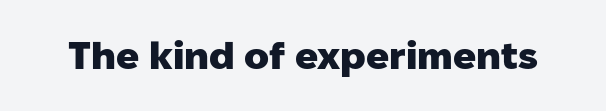
Q: Is the text bold? A: Yes.
Q: Is the text italic (slanted)? A: No, it is upright.
Q: Is the typeface a serif or a sans-serif typeface? A: Sans-serif.
Q: Is the text underlined? A: No.
Q: Is the spacing between letters normal or unusually wide? A: Normal.
Q: Width (condensed, normal, or wide)? A: Normal.
Q: Stroke contrast? A: Low.
Q: x-height? A: Medium.
Q: Monospaced? A: No.
